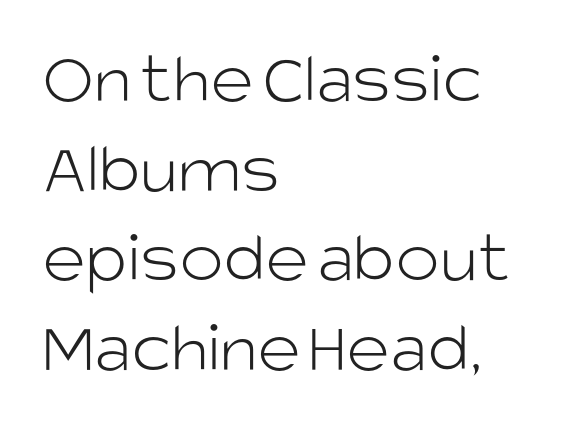
Q: Is the text bold? A: No.
Q: Is the text italic (slanted)? A: No, it is upright.
Q: Is the typeface a serif or a sans-serif typeface? A: Sans-serif.
Q: Is the text underlined? A: No.
Q: How is the paragraph aligned? A: Left-aligned.
Q: Is the spacing between letters normal or unusually wide? A: Normal.
Q: Width (condensed, normal, or wide)? A: Normal.
Q: Stroke contrast? A: Low.
Q: x-height? A: Large.
Q: Monospaced? A: No.
